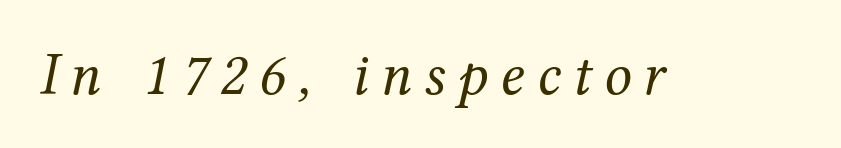
{"serif": "yes", "italic": "yes", "lean": "right", "slant_degrees": 12, "bold": "no", "weight": "regular", "width": "normal", "stroke_contrast": "medium", "x_height": "medium", "monospaced": "no", "underline": "no", "letter_spacing": "wide", "letter_spacing_em": 0.2, "glyph_px": 61}
